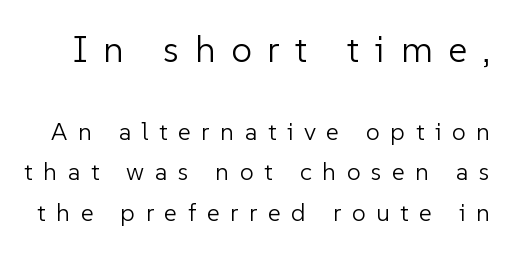
{"serif": "no", "italic": "no", "bold": "no", "weight": "light", "width": "normal", "stroke_contrast": "low", "x_height": "medium", "monospaced": "no", "underline": "no", "line_spacing": "normal", "line_spacing_ratio": 1.62, "letter_spacing": "wide", "letter_spacing_em": 0.42, "larger_block": "first", "size_ratio": 1.48, "glyph_px": 37}
